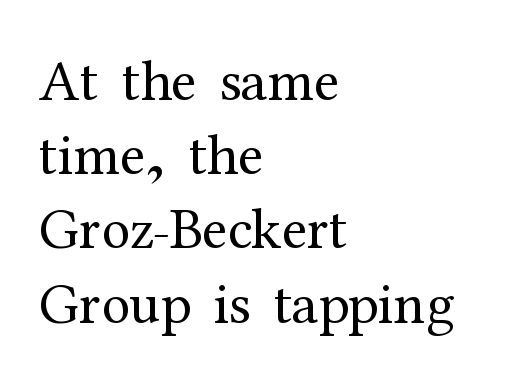
Spacing between characters is what you'd get straight out of the box. Line spacing here is normal. Think standard paragraph weight, or any step lighter than that. All the whitespace from short lines collects on the right.
